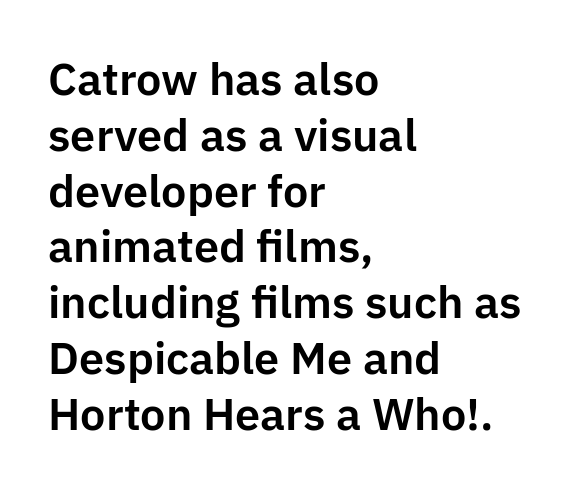
{"serif": "no", "italic": "no", "width": "normal", "stroke_contrast": "low", "x_height": "medium", "monospaced": "no", "underline": "no", "align": "left", "line_spacing_ratio": 1.24, "letter_spacing": "normal", "letter_spacing_em": 0.0, "glyph_px": 45}
